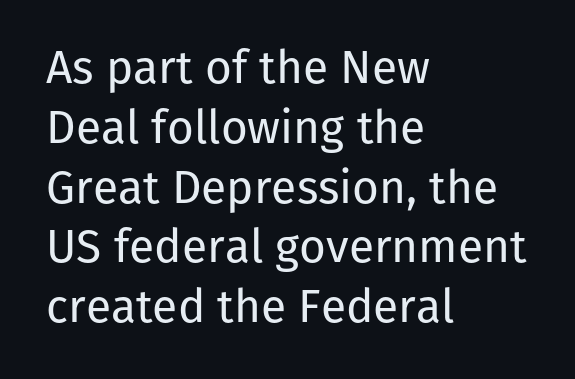
{"serif": "no", "italic": "no", "bold": "no", "weight": "regular", "width": "normal", "stroke_contrast": "low", "x_height": "medium", "monospaced": "no", "underline": "no", "align": "left", "line_spacing": "normal", "line_spacing_ratio": 1.3, "letter_spacing": "normal", "letter_spacing_em": 0.0, "glyph_px": 46}
